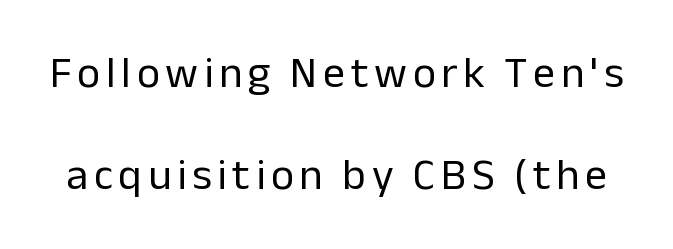
Q: Is the text bold? A: No.
Q: Is the text italic (slanted)? A: No, it is upright.
Q: Is the typeface a serif or a sans-serif typeface? A: Sans-serif.
Q: Is the text underlined? A: No.
Q: Is the spacing between lines tight, normal or loose? A: Loose.
Q: Width (condensed, normal, or wide)? A: Normal.
Q: Stroke contrast? A: Low.
Q: x-height? A: Medium.
Q: Monospaced? A: No.
